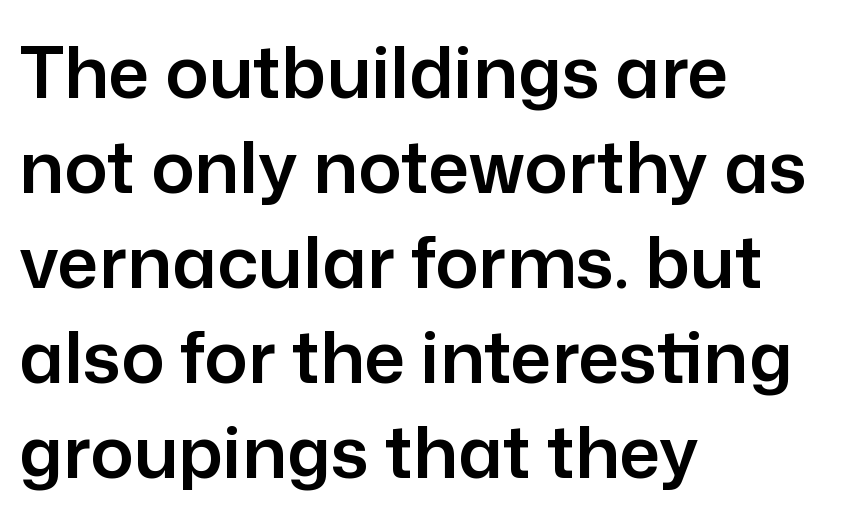
{"serif": "no", "italic": "no", "width": "normal", "stroke_contrast": "low", "x_height": "medium", "monospaced": "no", "underline": "no", "align": "left", "line_spacing": "normal", "line_spacing_ratio": 1.32, "letter_spacing": "normal", "letter_spacing_em": 0.0, "glyph_px": 72}
